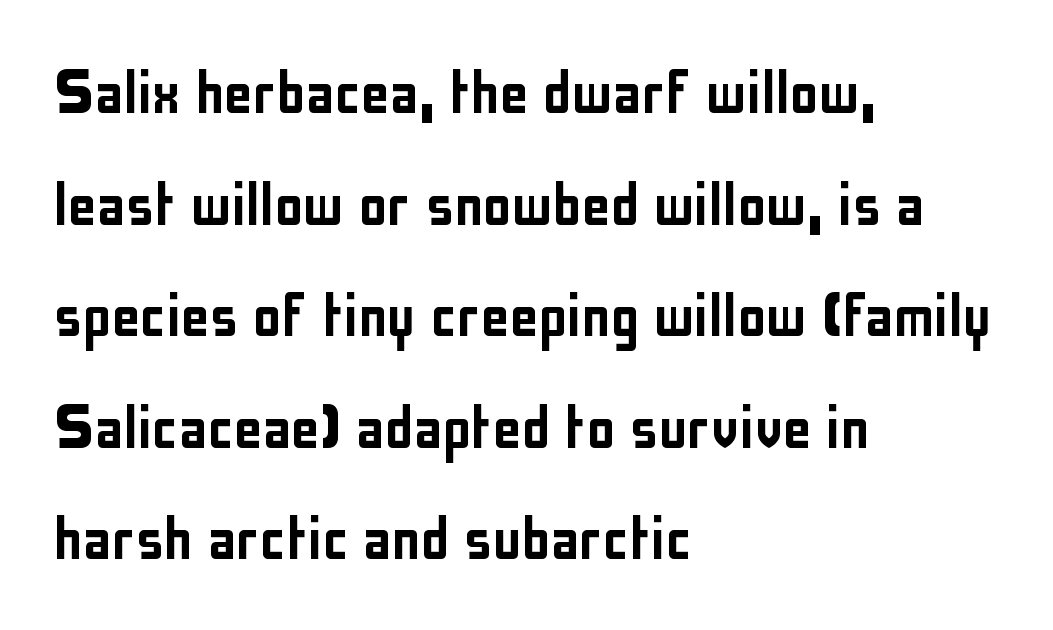
{"serif": "no", "italic": "no", "width": "condensed", "stroke_contrast": "low", "x_height": "medium", "monospaced": "no", "underline": "no", "align": "left", "line_spacing": "normal", "line_spacing_ratio": 1.55, "letter_spacing": "normal", "letter_spacing_em": 0.0, "glyph_px": 72}
